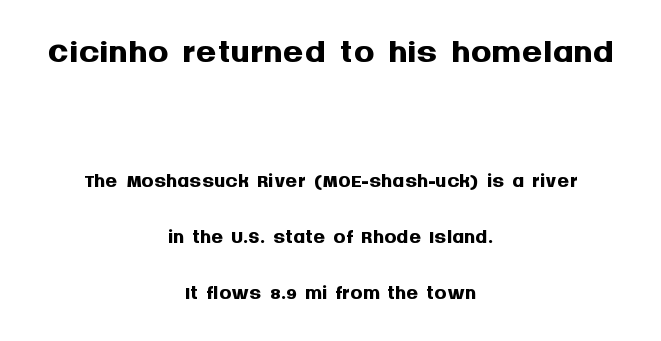
{"serif": "no", "italic": "no", "bold": "yes", "weight": "semibold", "width": "normal", "stroke_contrast": "medium", "x_height": "large", "monospaced": "no", "underline": "no", "align": "center", "line_spacing_ratio": 1.86, "letter_spacing": "normal", "letter_spacing_em": 0.0, "larger_block": "first", "size_ratio": 1.73, "glyph_px": 52}
